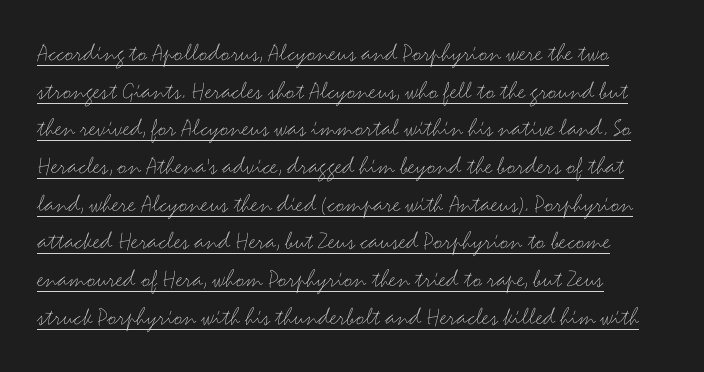
Line beginnings align vertically; line endings do not. What's the leading like? Ordinary, nothing unusual. The face used here is rendered with its standard letterfit. Caption: lettering with a line underneath.
